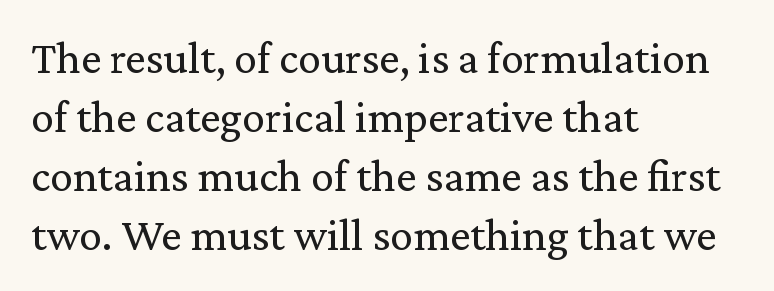
{"serif": "yes", "italic": "no", "bold": "no", "weight": "regular", "width": "normal", "stroke_contrast": "medium", "x_height": "medium", "monospaced": "no", "underline": "no", "align": "left", "line_spacing": "normal", "line_spacing_ratio": 1.28, "letter_spacing": "normal", "letter_spacing_em": 0.0, "glyph_px": 46}
